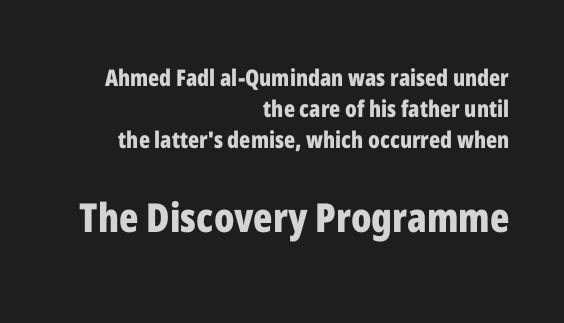
Q: Is the text bold? A: Yes.
Q: Is the text italic (slanted)? A: No, it is upright.
Q: Is the typeface a serif or a sans-serif typeface? A: Sans-serif.
Q: Is the text underlined? A: No.
Q: How is the paragraph aligned? A: Right-aligned.
Q: Is the spacing between letters normal or unusually wide? A: Normal.
Q: Is the spacing between lines tight, normal or loose? A: Normal.
Q: Which block of text is set in a larger size, the first (top) or the second (bottom)? A: The second (bottom) one.
Q: Width (condensed, normal, or wide)? A: Condensed.
Q: Stroke contrast? A: Low.
Q: x-height? A: Medium.
Q: Monospaced? A: No.
